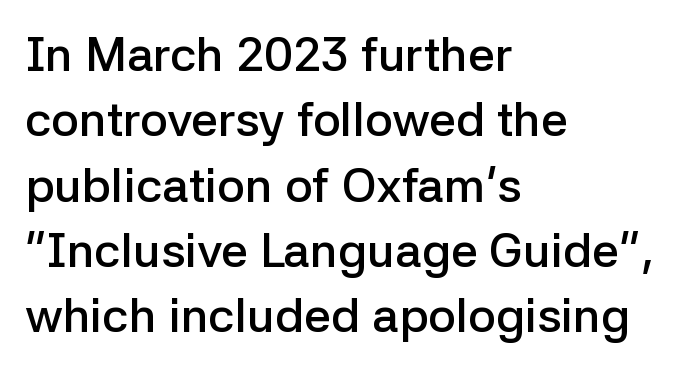
Q: Is the text bold? A: Semi-bold.
Q: Is the text italic (slanted)? A: No, it is upright.
Q: Is the typeface a serif or a sans-serif typeface? A: Sans-serif.
Q: Is the text underlined? A: No.
Q: How is the paragraph aligned? A: Left-aligned.
Q: Is the spacing between letters normal or unusually wide? A: Normal.
Q: Is the spacing between lines tight, normal or loose? A: Normal.
Q: Width (condensed, normal, or wide)? A: Normal.
Q: Stroke contrast? A: Low.
Q: x-height? A: Medium.
Q: Monospaced? A: No.
